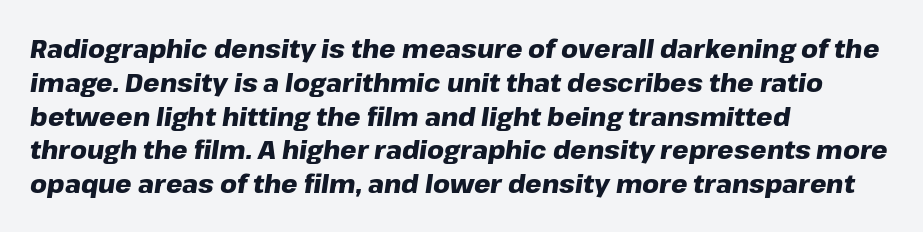
{"italic": "yes", "lean": "right", "slant_degrees": 8, "bold": "yes", "underline": "no", "align": "left", "line_spacing": "normal", "line_spacing_ratio": 1.3, "letter_spacing": "normal", "letter_spacing_em": 0.0, "glyph_px": 26}
